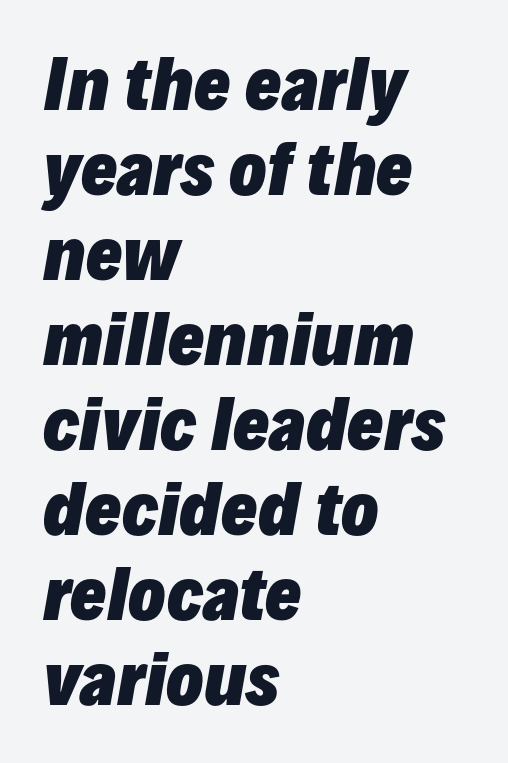
Q: Is the text bold? A: Yes.
Q: Is the text italic (slanted)? A: Yes, it leans right by about 10 degrees.
Q: Is the text underlined? A: No.
Q: How is the paragraph aligned? A: Left-aligned.
Q: Is the spacing between letters normal or unusually wide? A: Normal.
Q: Is the spacing between lines tight, normal or loose? A: Normal.
Q: Width (condensed, normal, or wide)? A: Normal.
Q: Stroke contrast? A: Low.
Q: x-height? A: Medium.
Q: Monospaced? A: No.
